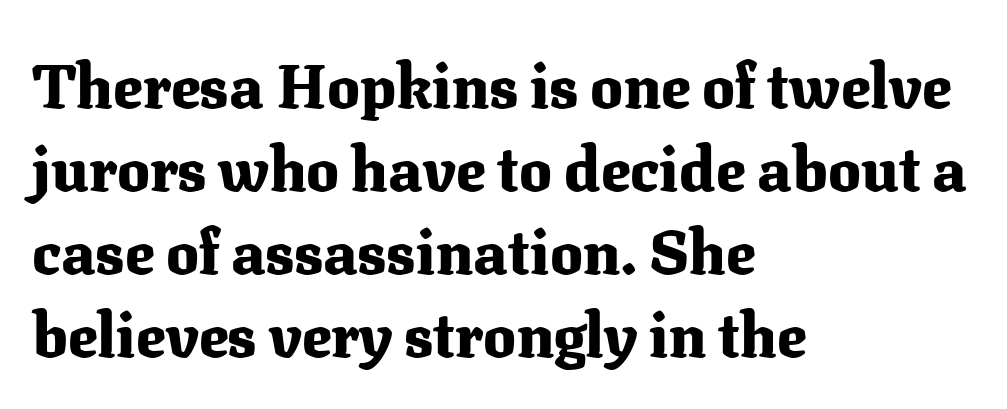
{"serif": "yes", "italic": "no", "bold": "yes", "weight": "heavy", "width": "normal", "stroke_contrast": "medium", "x_height": "medium", "monospaced": "no", "underline": "no", "align": "left", "line_spacing": "normal", "line_spacing_ratio": 1.36, "letter_spacing": "normal", "letter_spacing_em": 0.0, "glyph_px": 61}
